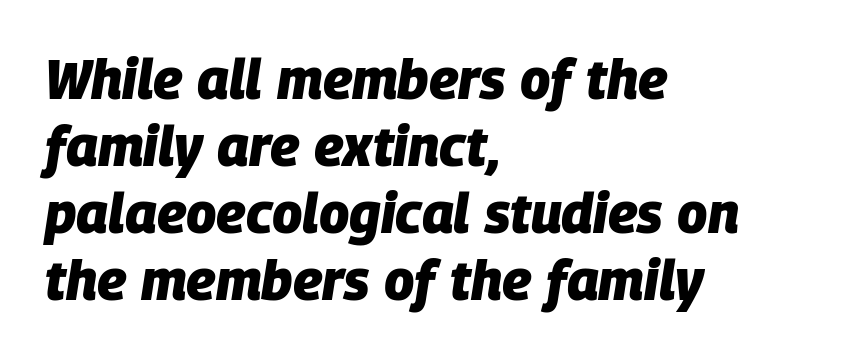
The image shows 55 px heavy type, italic (leaning right); set left-aligned, line spacing 1.22x, normal letter spacing, not underlined; low stroke contrast and a large x-height.
